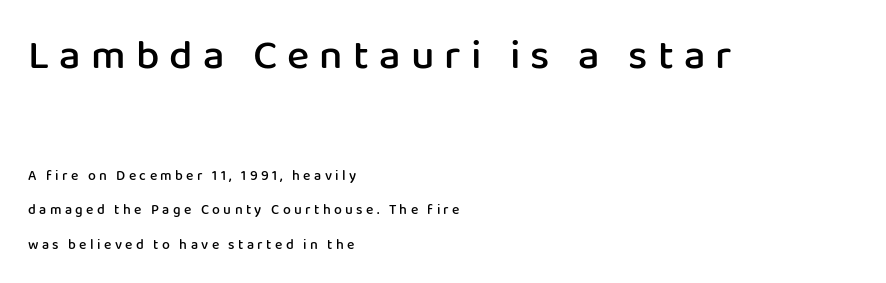
{"serif": "no", "italic": "no", "bold": "semi", "weight": "semibold", "width": "normal", "stroke_contrast": "low", "x_height": "medium", "monospaced": "no", "underline": "no", "align": "left", "line_spacing": "loose", "line_spacing_ratio": 2.48, "letter_spacing": "wide", "letter_spacing_em": 0.24, "larger_block": "first", "size_ratio": 3.0, "glyph_px": 42}
